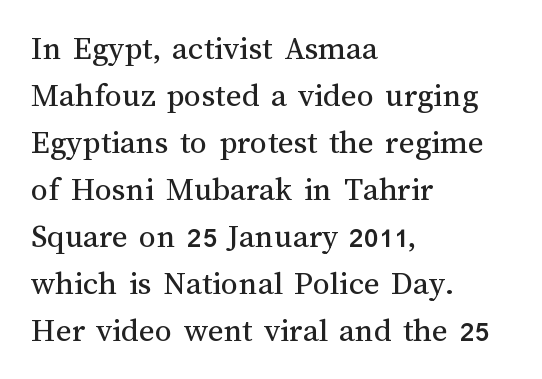
The image shows 34 px regular-weight type, upright; set left-aligned, normal line spacing (1.38x), normal letter spacing, not underlined; medium stroke contrast and a medium x-height.
